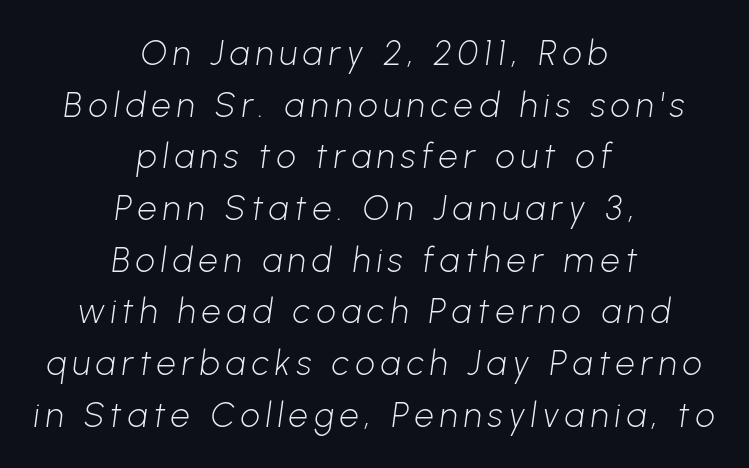
Q: Is the text bold? A: No.
Q: Is the typeface a serif or a sans-serif typeface? A: Sans-serif.
Q: Is the text underlined? A: No.
Q: How is the paragraph aligned? A: Centered.
Q: Is the spacing between lines tight, normal or loose? A: Normal.
Q: Width (condensed, normal, or wide)? A: Normal.
Q: Stroke contrast? A: Low.
Q: x-height? A: Medium.
Q: Monospaced? A: No.
